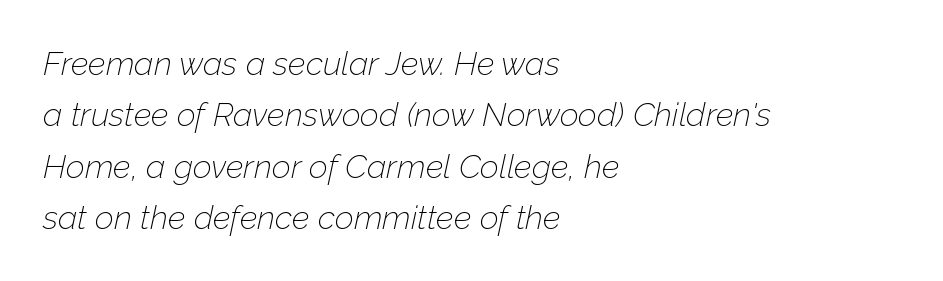
Q: Is the text bold? A: No.
Q: Is the text italic (slanted)? A: Yes, it leans right by about 12 degrees.
Q: Is the text underlined? A: No.
Q: How is the paragraph aligned? A: Left-aligned.
Q: Is the spacing between letters normal or unusually wide? A: Normal.
Q: Is the spacing between lines tight, normal or loose? A: Normal.
Q: Width (condensed, normal, or wide)? A: Normal.
Q: Stroke contrast? A: Low.
Q: x-height? A: Medium.
Q: Monospaced? A: No.
